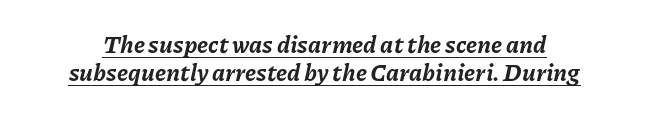
Q: Is the text bold? A: Yes.
Q: Is the text italic (slanted)? A: Yes, it leans right by about 11 degrees.
Q: Is the text underlined? A: Yes.
Q: Is the spacing between letters normal or unusually wide? A: Normal.
